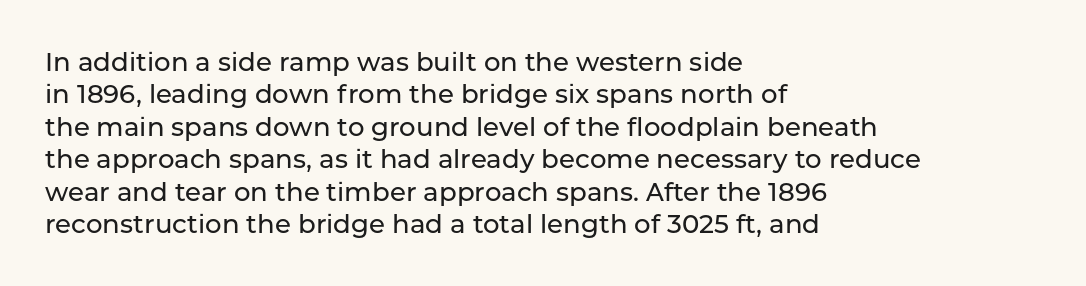
{"italic": "no", "underline": "no", "align": "left", "line_spacing": "normal", "line_spacing_ratio": 1.25, "letter_spacing": "normal", "letter_spacing_em": 0.0, "glyph_px": 26}
